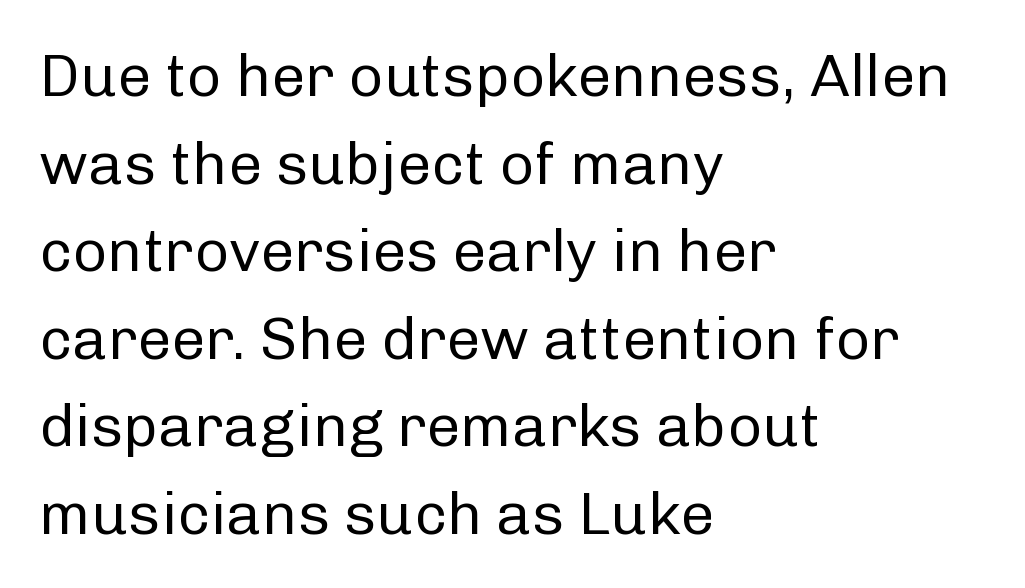
{"serif": "no", "italic": "no", "bold": "no", "weight": "regular", "width": "normal", "stroke_contrast": "low", "x_height": "medium", "monospaced": "no", "underline": "no", "align": "left", "line_spacing": "normal", "line_spacing_ratio": 1.46, "letter_spacing": "normal", "letter_spacing_em": 0.0, "glyph_px": 60}
